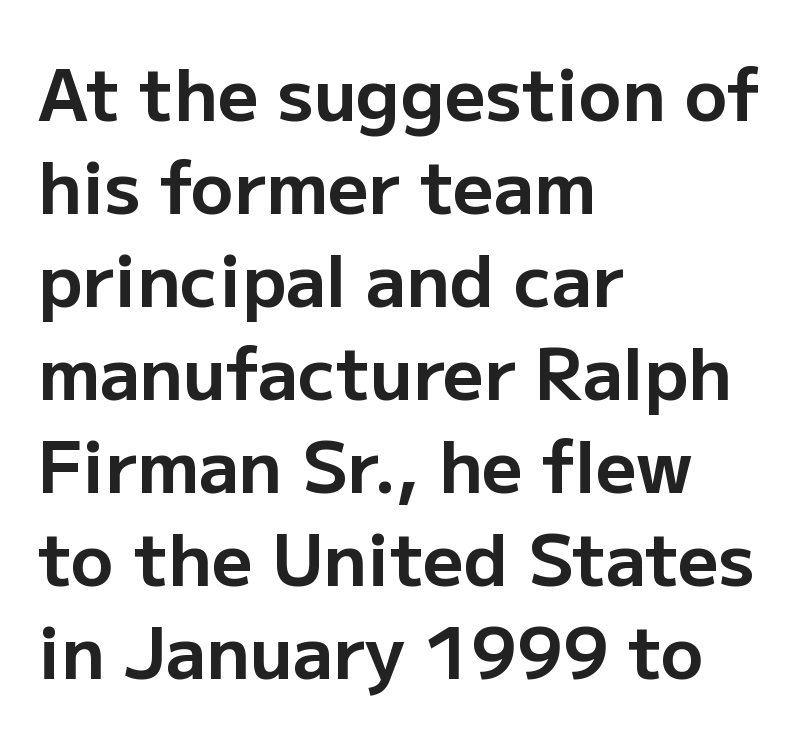
Q: Is the text bold? A: Yes.
Q: Is the text italic (slanted)? A: No, it is upright.
Q: Is the typeface a serif or a sans-serif typeface? A: Sans-serif.
Q: Is the text underlined? A: No.
Q: How is the paragraph aligned? A: Left-aligned.
Q: Is the spacing between letters normal or unusually wide? A: Normal.
Q: Is the spacing between lines tight, normal or loose? A: Normal.
Q: Width (condensed, normal, or wide)? A: Normal.
Q: Stroke contrast? A: Low.
Q: x-height? A: Medium.
Q: Monospaced? A: No.
